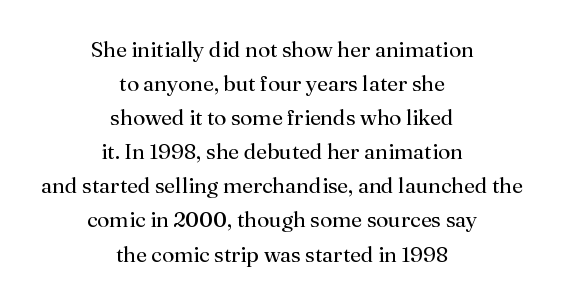
{"italic": "no", "bold": "no", "underline": "no", "align": "center", "line_spacing": "normal", "line_spacing_ratio": 1.55, "letter_spacing": "normal", "letter_spacing_em": 0.0, "glyph_px": 22}
